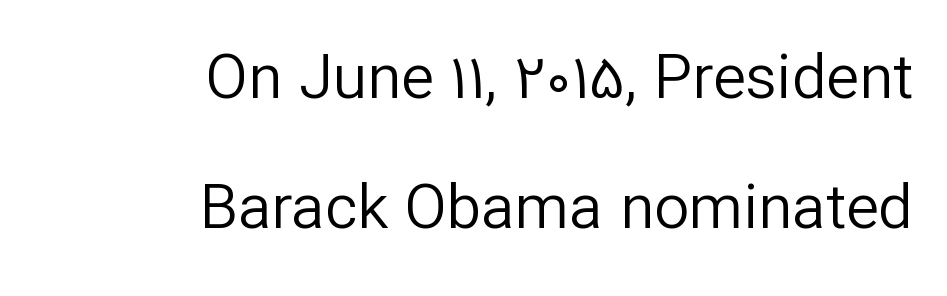
The image shows 62 px regular-weight sans-serif type, upright; set right-aligned, loose line spacing (2.09x), normal letter spacing, not underlined; low stroke contrast and a medium x-height.
